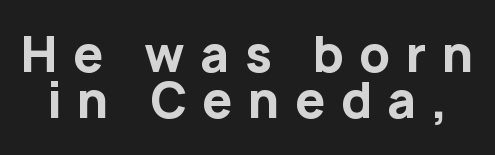
{"serif": "no", "italic": "no", "bold": "yes", "weight": "bold", "width": "normal", "stroke_contrast": "low", "x_height": "medium", "monospaced": "no", "underline": "no", "line_spacing": "tight", "line_spacing_ratio": 0.96, "letter_spacing": "wide", "letter_spacing_em": 0.32, "glyph_px": 48}
